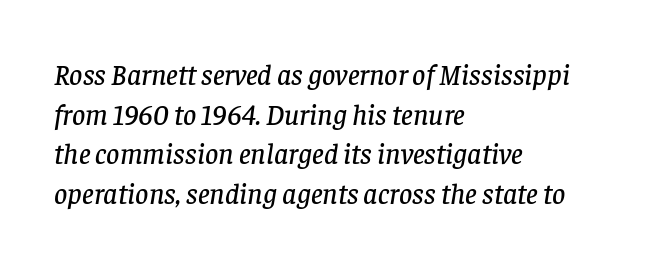
Q: Is the text italic (slanted)? A: Yes, it leans right by about 8 degrees.
Q: Is the typeface a serif or a sans-serif typeface? A: Serif.
Q: Is the text underlined? A: No.
Q: How is the paragraph aligned? A: Left-aligned.
Q: Is the spacing between letters normal or unusually wide? A: Normal.
Q: Is the spacing between lines tight, normal or loose? A: Normal.
Q: Width (condensed, normal, or wide)? A: Normal.
Q: Stroke contrast? A: Low.
Q: x-height? A: Large.
Q: Monospaced? A: No.
